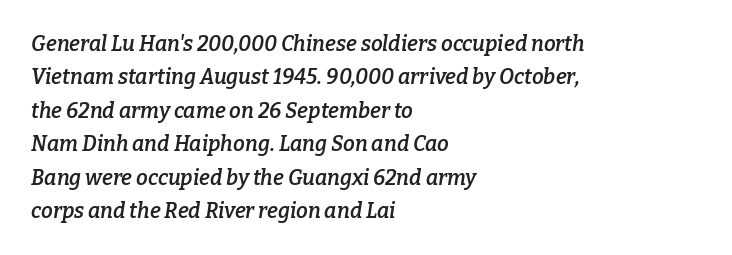
The image shows 21 px text type, italic (leaning right); set left-aligned, normal line spacing (1.59x), normal letter spacing, not underlined.
